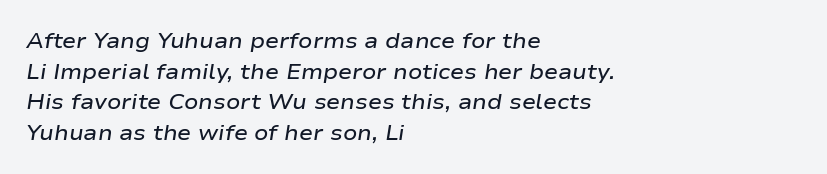
The image shows 21 px text type, italic (leaning right); set left-aligned, normal line spacing (1.46x), normal letter spacing, not underlined.
